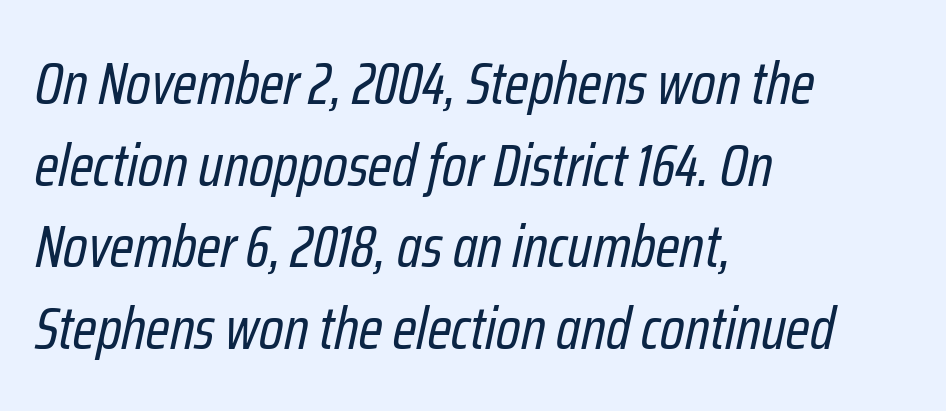
There's an unmistakable incline to the writing here. Each row of text sits above clean, open space. What stands out about the letter spacing? Nothing — it is the standard amount. The vertical gap from one line to the next is medium. The text block is weighted toward the left margin, trailing off unevenly rightward. The weight tops out at a normal text grade.
